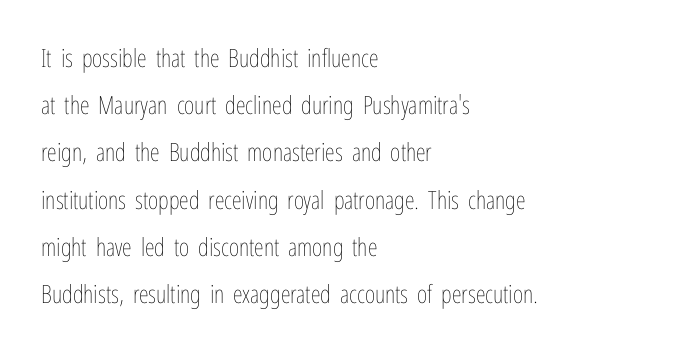
Q: Is the text bold? A: No.
Q: Is the text italic (slanted)? A: No, it is upright.
Q: Is the text underlined? A: No.
Q: How is the paragraph aligned? A: Left-aligned.
Q: Is the spacing between letters normal or unusually wide? A: Normal.
